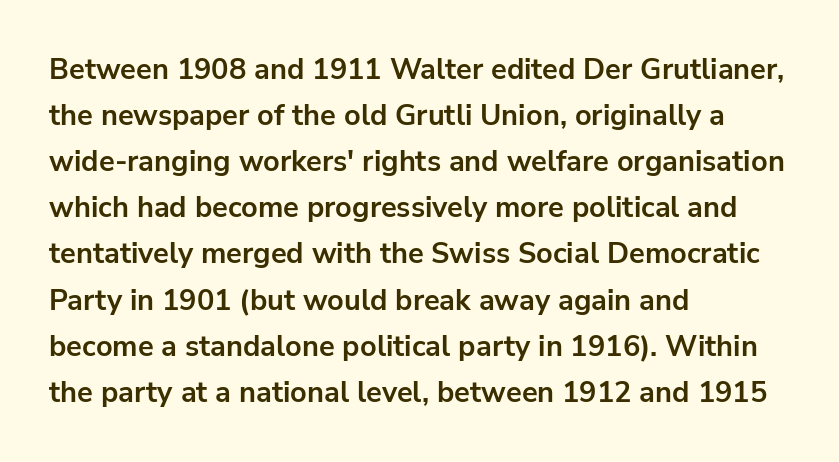
{"serif": "no", "italic": "no", "bold": "yes", "weight": "bold", "width": "normal", "stroke_contrast": "low", "x_height": "medium", "monospaced": "no", "underline": "no", "align": "left", "line_spacing": "normal", "line_spacing_ratio": 1.59, "letter_spacing": "normal", "letter_spacing_em": 0.0, "glyph_px": 29}
